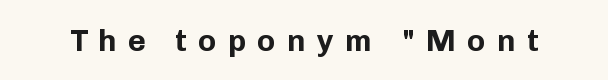
{"serif": "no", "italic": "no", "bold": "yes", "weight": "bold", "width": "normal", "stroke_contrast": "low", "x_height": "medium", "monospaced": "no", "underline": "no", "letter_spacing": "wide", "letter_spacing_em": 0.36, "glyph_px": 31}
